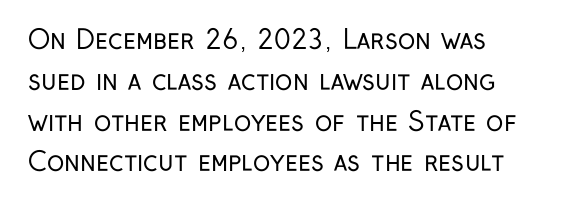
The gap between lines stays unmarked. No extra tracking has been applied to these lines. Does the leading feel generous? No, just average. Short and long lines alike share a common starting point at left.
